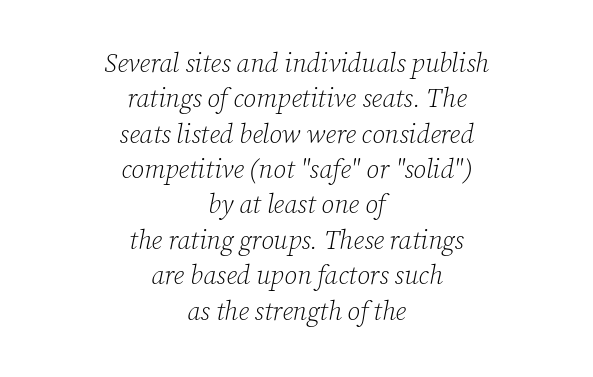
The image shows 26 px text type, italic (leaning right); set centered, normal line spacing (1.36x), normal letter spacing, not underlined.
